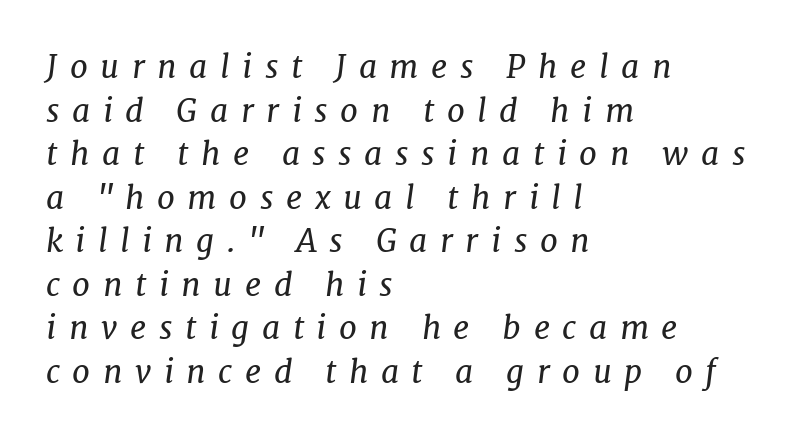
The image shows 32 px regular-weight serif type, italic (leaning right); set left-aligned, normal line spacing (1.36x), unusually wide letter spacing (+0.39 em), not underlined; low stroke contrast and a medium x-height.
